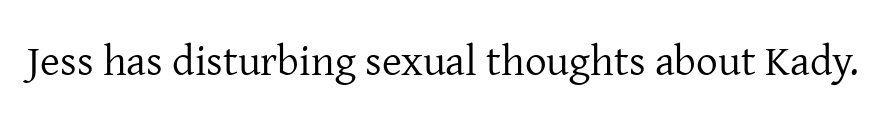
Q: Is the text bold? A: No.
Q: Is the text italic (slanted)? A: No, it is upright.
Q: Is the typeface a serif or a sans-serif typeface? A: Serif.
Q: Is the text underlined? A: No.
Q: Is the spacing between letters normal or unusually wide? A: Normal.
Q: Width (condensed, normal, or wide)? A: Normal.
Q: Stroke contrast? A: Low.
Q: x-height? A: Medium.
Q: Monospaced? A: No.
